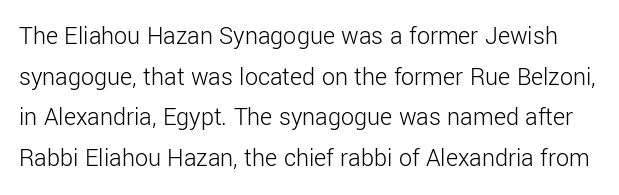
The image shows 26 px text type, upright; set normal line spacing (1.56x), normal letter spacing, not underlined.
